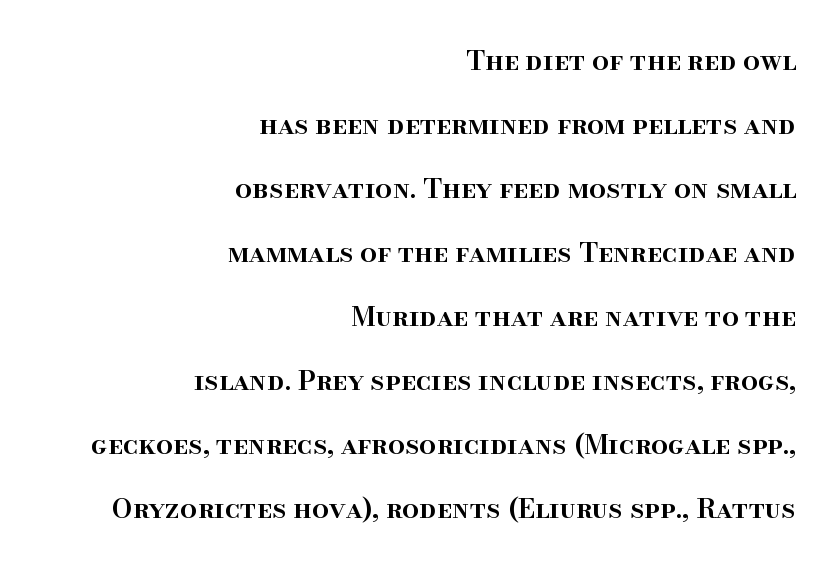
{"italic": "no", "bold": "semi", "underline": "no", "align": "right", "line_spacing": "loose", "line_spacing_ratio": 2.37, "letter_spacing": "normal", "letter_spacing_em": 0.0, "glyph_px": 27}
